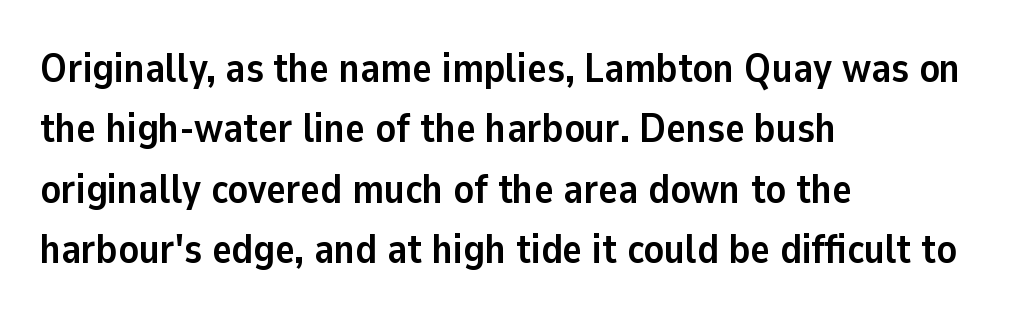
Q: Is the text bold? A: Yes.
Q: Is the text italic (slanted)? A: No, it is upright.
Q: Is the typeface a serif or a sans-serif typeface? A: Sans-serif.
Q: Is the text underlined? A: No.
Q: How is the paragraph aligned? A: Left-aligned.
Q: Is the spacing between letters normal or unusually wide? A: Normal.
Q: Is the spacing between lines tight, normal or loose? A: Normal.
Q: Width (condensed, normal, or wide)? A: Normal.
Q: Stroke contrast? A: Low.
Q: x-height? A: Medium.
Q: Monospaced? A: No.
